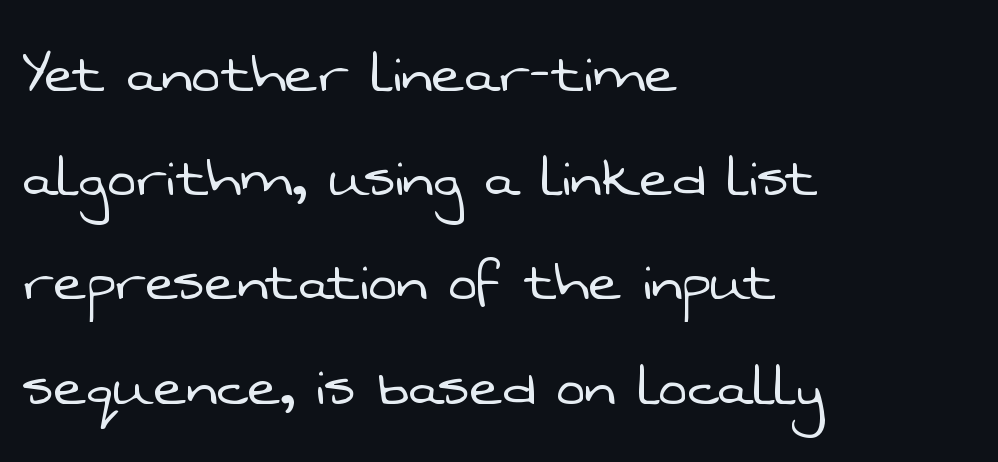
The image shows 69 px light sans-serif type; set left-aligned, normal line spacing (1.51x), normal letter spacing, not underlined; low stroke contrast and a medium x-height.
